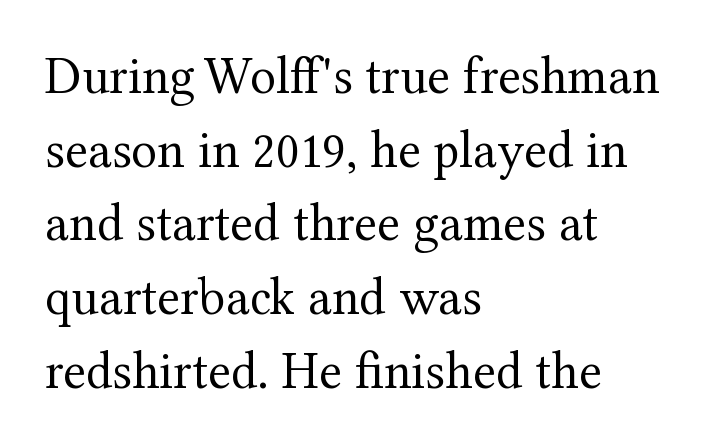
What's the leading like? Ordinary, nothing unusual. When letters stand straight like this, we call the style roman or upright. The rendering shows small feet on the letterforms — a serif design. Visually the block forms a straight wall on the left and a jagged coastline on the right.
